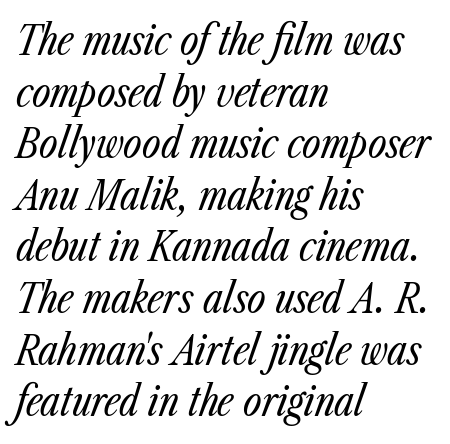
This is not heavy type; no bold has been used. Characters are canted at an angle relative to the baseline's perpendicular. Has an underline been added? It has not. The text block is weighted toward the left margin, trailing off unevenly rightward. The letters sit at their default tracking, neither squeezed nor spread. Regarding leading, the lines here are spaced in the standard way.
